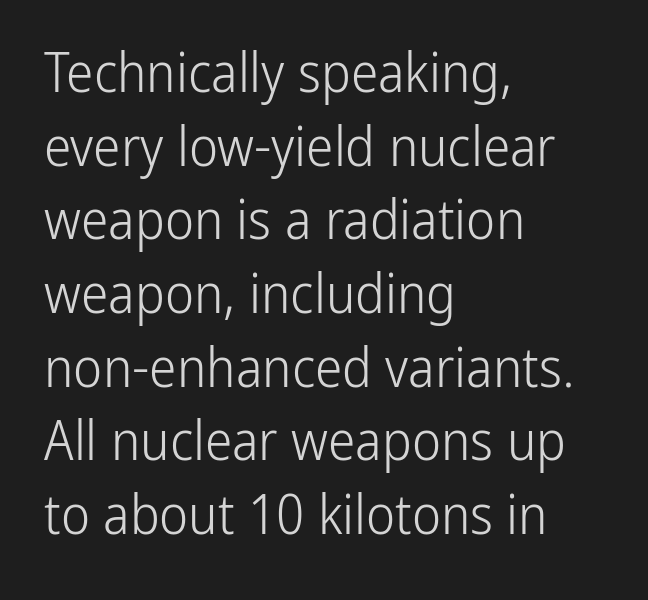
Q: Is the text bold? A: No.
Q: Is the text italic (slanted)? A: No, it is upright.
Q: Is the typeface a serif or a sans-serif typeface? A: Sans-serif.
Q: Is the text underlined? A: No.
Q: How is the paragraph aligned? A: Left-aligned.
Q: Is the spacing between letters normal or unusually wide? A: Normal.
Q: Is the spacing between lines tight, normal or loose? A: Normal.
Q: Width (condensed, normal, or wide)? A: Condensed.
Q: Stroke contrast? A: Low.
Q: x-height? A: Medium.
Q: Monospaced? A: No.
